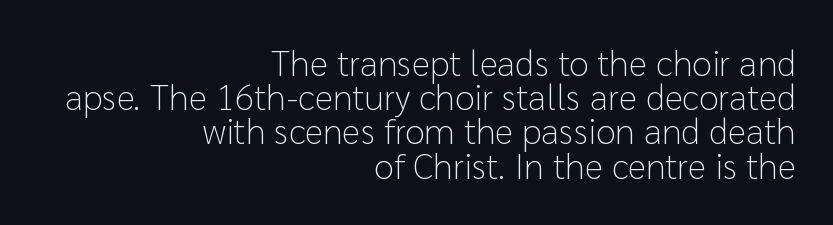
The image shows 36 px light sans-serif type, upright; set right-aligned, tight line spacing (0.95x), normal letter spacing, not underlined; low stroke contrast and a medium x-height.
